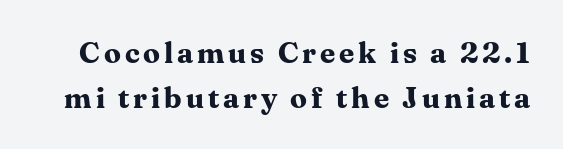
Q: Is the text bold? A: Yes.
Q: Is the text italic (slanted)? A: No, it is upright.
Q: Is the typeface a serif or a sans-serif typeface? A: Serif.
Q: Is the text underlined? A: No.
Q: Is the spacing between lines tight, normal or loose? A: Normal.
Q: Width (condensed, normal, or wide)? A: Normal.
Q: Stroke contrast? A: Medium.
Q: x-height? A: Medium.
Q: Monospaced? A: No.
